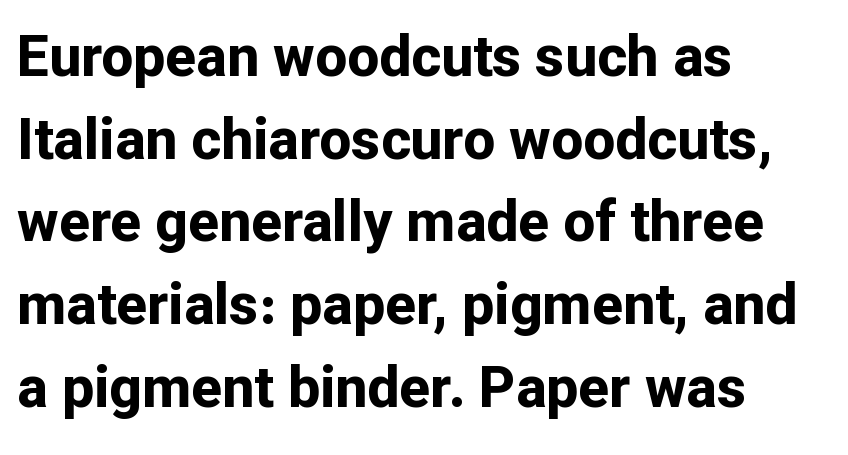
The image shows 57 px bold sans-serif type, upright; set left-aligned, normal line spacing (1.45x), normal letter spacing, not underlined; low stroke contrast and a medium x-height.
